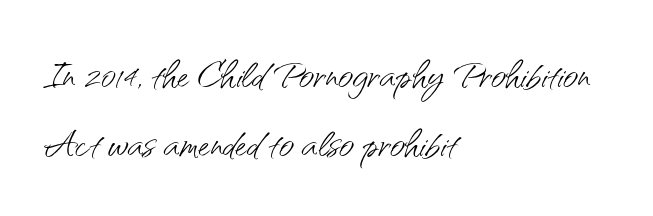
Students, note that the glyphs here touch the page at normal intervals. Glance below the letters and you will spot only blank space. Font category for this specimen: sans-serif.
